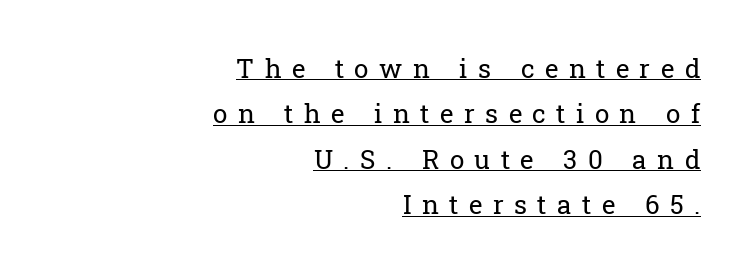
Q: Is the text bold? A: No.
Q: Is the text italic (slanted)? A: No, it is upright.
Q: Is the text underlined? A: Yes.
Q: How is the paragraph aligned? A: Right-aligned.
Q: Is the spacing between letters normal or unusually wide? A: Unusually wide.
